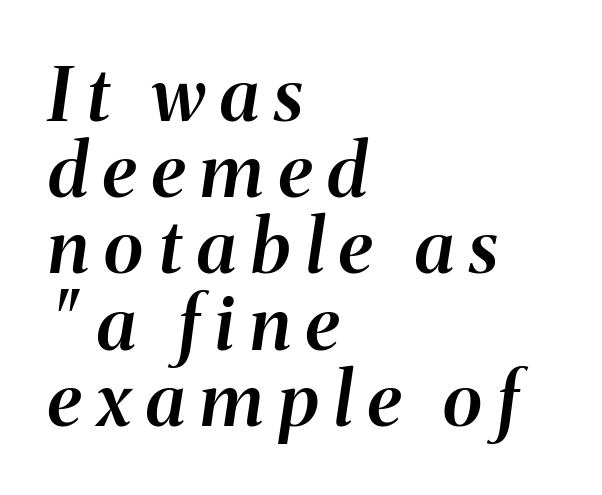
The image shows 74 px semibold type, italic (leaning right); set left-aligned, tight line spacing (1.03x), unusually wide letter spacing (+0.21 em), not underlined; medium stroke contrast and a medium x-height.
